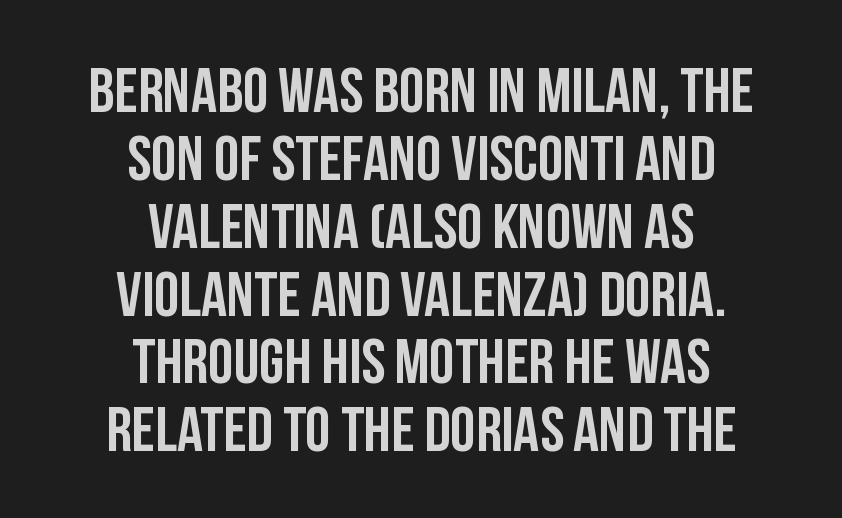
{"serif": "no", "italic": "no", "width": "condensed", "stroke_contrast": "low", "x_height": "large", "monospaced": "no", "underline": "no", "align": "center", "line_spacing": "tight", "line_spacing_ratio": 1.06, "letter_spacing": "normal", "letter_spacing_em": 0.0, "glyph_px": 64}
